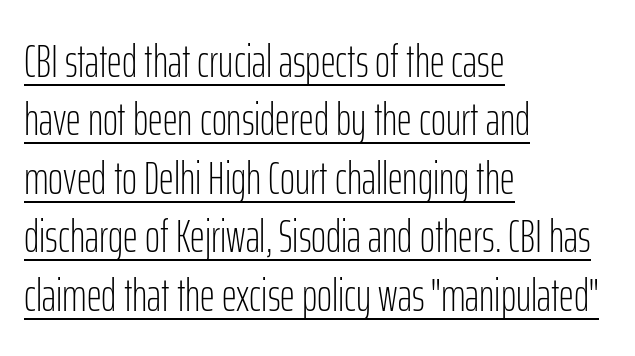
{"serif": "no", "italic": "no", "bold": "no", "weight": "light", "width": "condensed", "stroke_contrast": "low", "x_height": "medium", "monospaced": "no", "underline": "yes", "align": "left", "line_spacing": "normal", "line_spacing_ratio": 1.27, "letter_spacing": "normal", "letter_spacing_em": 0.0, "glyph_px": 46}
